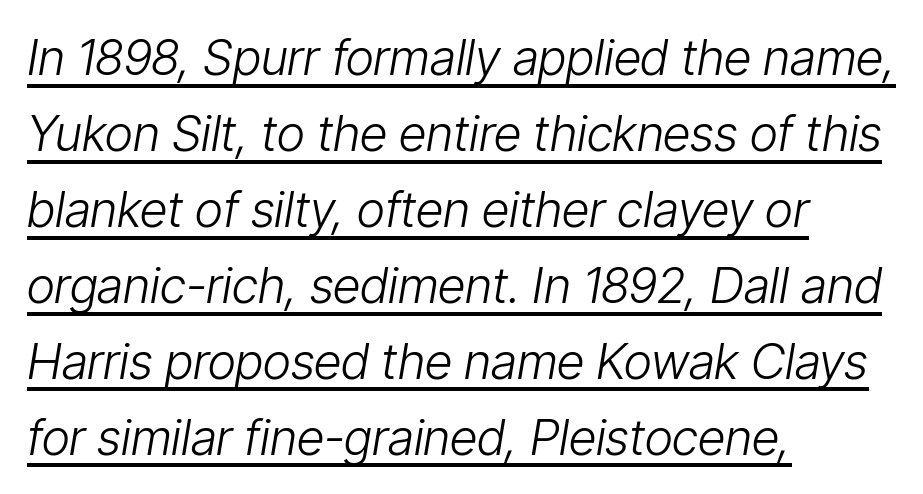
These lines sit exactly where default settings would place them. Does a line run under the words? Yes, clearly. Layout note: lines flush left. Tall strokes in this sample are angled rather than plumb. Heaviness? Minimal to ordinary, like unemphasized prose.
